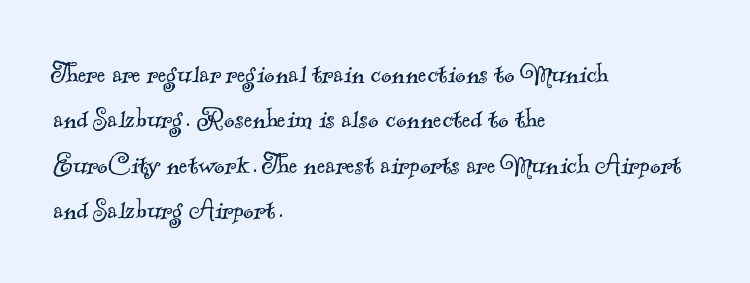
{"serif": "yes", "bold": "no", "weight": "light", "width": "normal", "x_height": "small", "monospaced": "no", "underline": "no", "align": "left", "line_spacing": "normal", "line_spacing_ratio": 1.42, "letter_spacing": "normal", "letter_spacing_em": 0.0, "glyph_px": 32}
